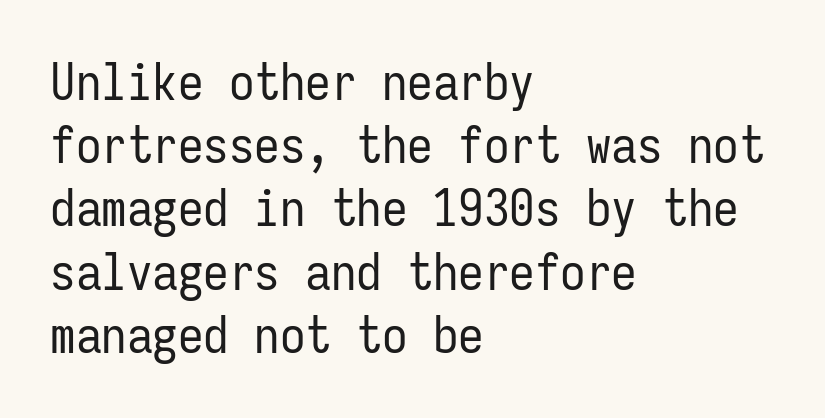
Q: Is the text bold? A: No.
Q: Is the text italic (slanted)? A: No, it is upright.
Q: Is the typeface a serif or a sans-serif typeface? A: Sans-serif.
Q: Is the text underlined? A: No.
Q: How is the paragraph aligned? A: Left-aligned.
Q: Is the spacing between letters normal or unusually wide? A: Normal.
Q: Width (condensed, normal, or wide)? A: Condensed.
Q: Stroke contrast? A: Low.
Q: x-height? A: Medium.
Q: Monospaced? A: Yes.
